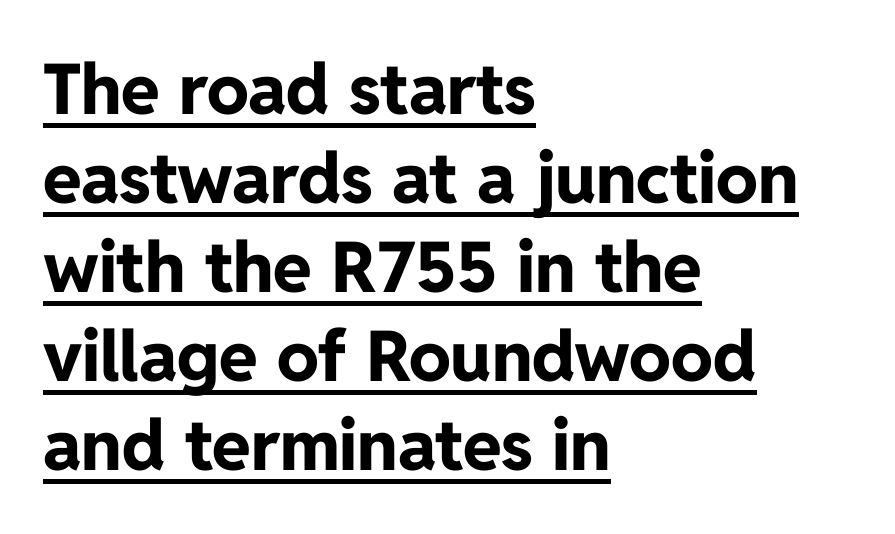
The image shows 70 px bold sans-serif type, upright; set left-aligned, normal line spacing (1.27x), normal letter spacing, underlined; low stroke contrast and a medium x-height.
